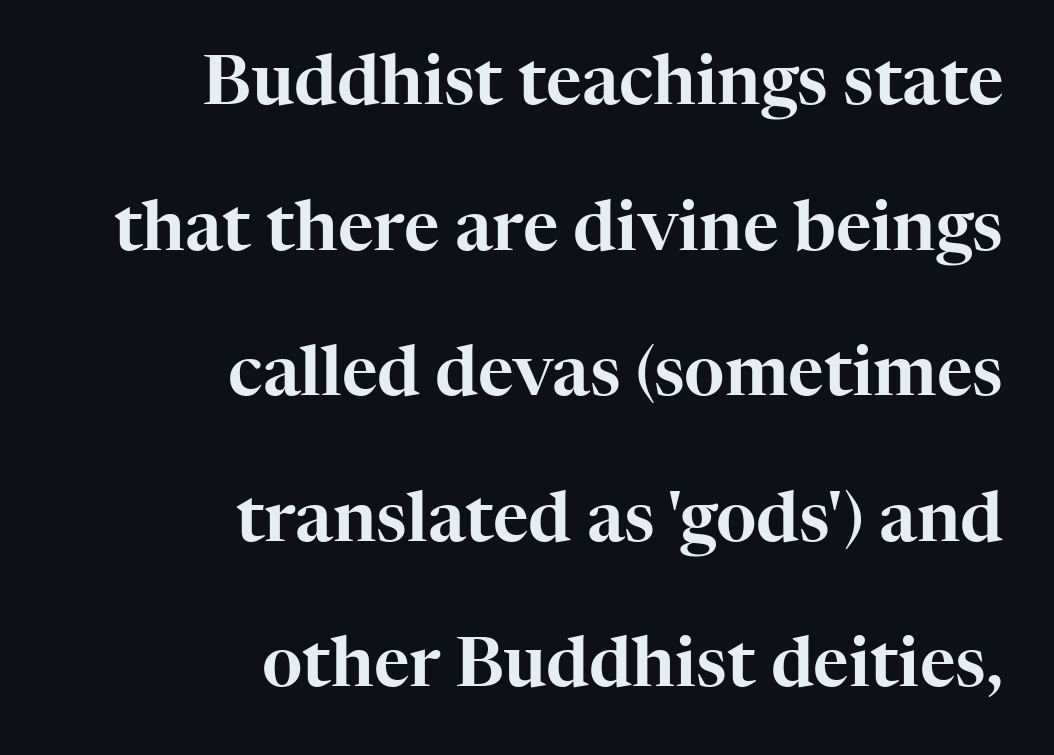
A roman cut, with each character standing at attention. You can tell from the footed stems that serif type was used. Compared with a flush-left layout, this one pins lines to the opposite, right side. There is no visible air inserted between adjacent glyphs. These lines are rendered in a variable-pitch font.
